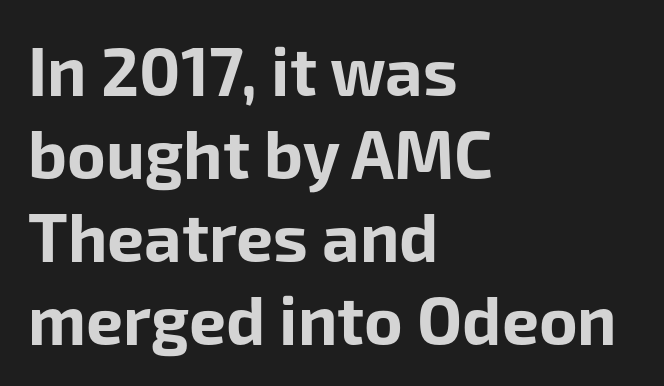
Think of a printed novel: that variable character pitch is what you see here. Ordinary non-slanted type is in use. One glance says typical: line gaps are just what's usual. No word sits above an underline. Thick stems and heavy bowls — unmistakably bold. Classification — sans serif.
